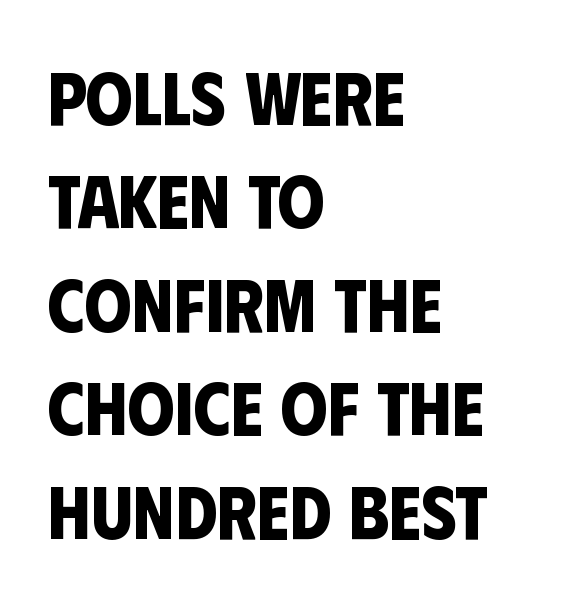
{"serif": "no", "bold": "yes", "weight": "bold", "width": "condensed", "stroke_contrast": "low", "x_height": "large", "monospaced": "no", "underline": "no", "align": "left", "line_spacing": "normal", "line_spacing_ratio": 1.38, "letter_spacing": "normal", "letter_spacing_em": 0.0, "glyph_px": 75}
